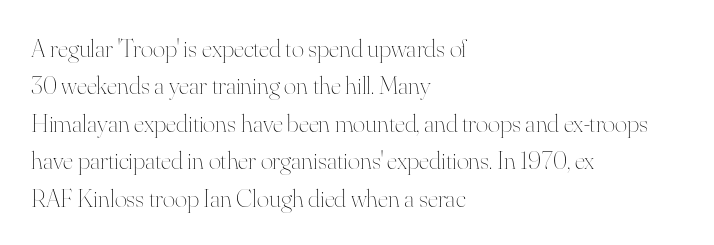
The image shows 26 px text type, upright; set left-aligned, normal line spacing (1.44x), normal letter spacing, not underlined.
